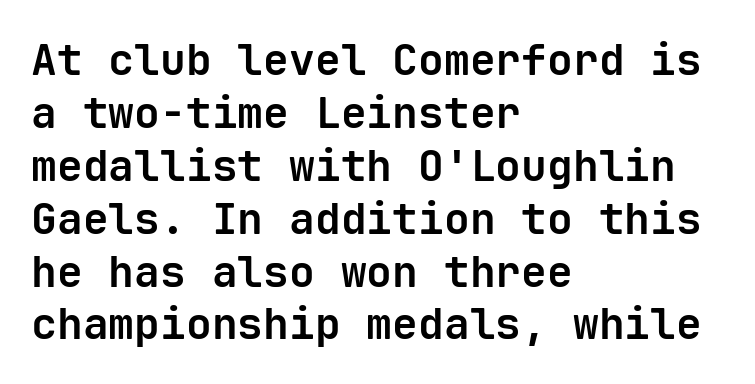
The image shows 43 px bold sans-serif type, upright, monospaced; set left-aligned, line spacing 1.23x, normal letter spacing, not underlined; low stroke contrast and a medium x-height.
